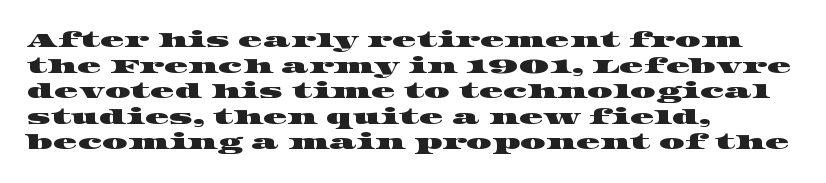
The image shows 20 px text type; set left-aligned, normal line spacing (1.28x), normal letter spacing, not underlined.
